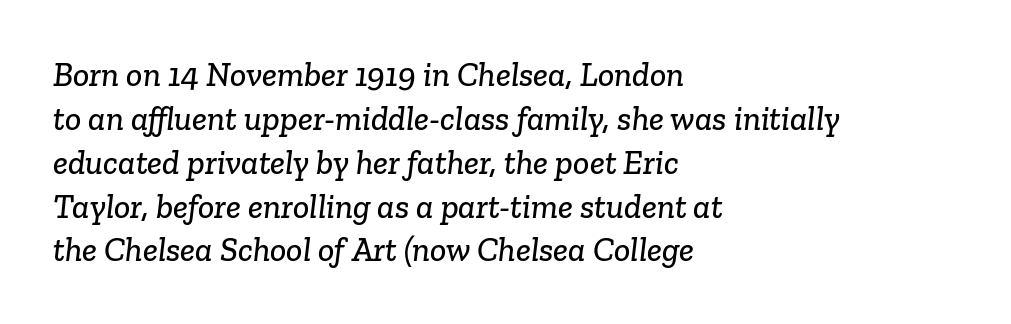
Decoration check: the copy has no underline. Regarding leading, the lines here are spaced in the standard way. Varying glyph widths throughout — classic text-font behaviour. Spacing between characters is what you'd get straight out of the box. Classification — serif.
